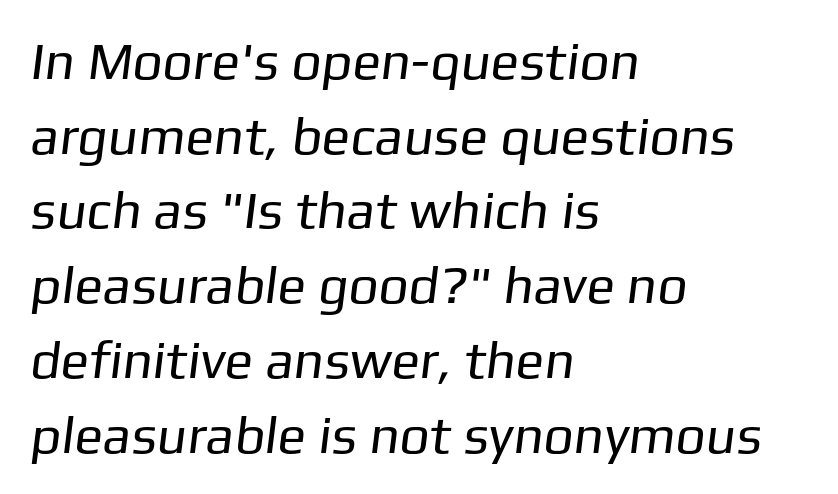
Spacing verdict: proportional, widths tailored to each character. The baseline area is clear. Left-aligned paragraph, ragged on the right. This block has exactly the height ordinary leading produces. The rendering keeps characters at their native spacing. No letter is thick-stroked: the sample isn't bold.
